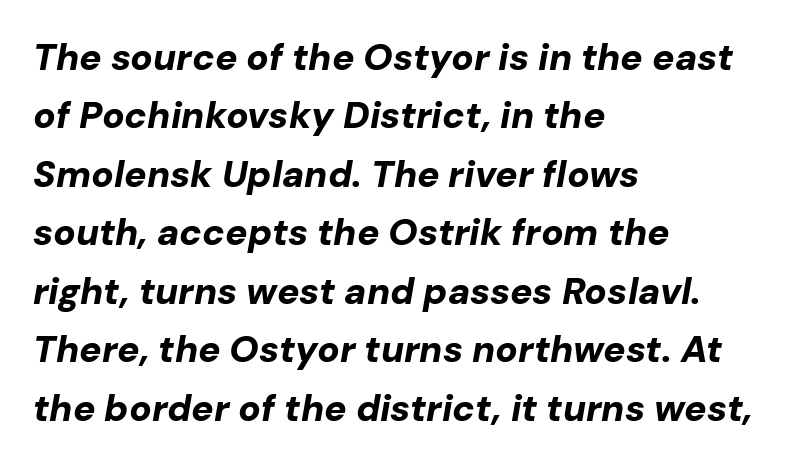
{"italic": "yes", "lean": "right", "slant_degrees": 10, "bold": "yes", "weight": "bold", "width": "normal", "stroke_contrast": "low", "x_height": "medium", "monospaced": "no", "underline": "no", "align": "left", "line_spacing": "normal", "line_spacing_ratio": 1.58, "letter_spacing": "normal", "letter_spacing_em": 0.0, "glyph_px": 37}
